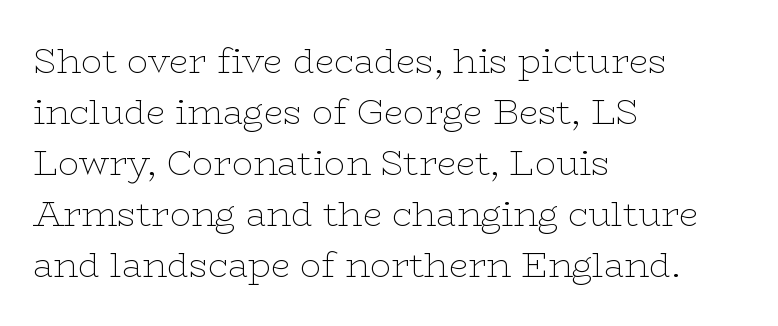
The rendering anchors every line to the left-hand side. Rows of type keep a routine distance in the vertical direction. The face used here is proportionally spaced, like ordinary book or web type. The rendering keeps characters at their native spacing. The lettering holds an erect, upright posture throughout.
